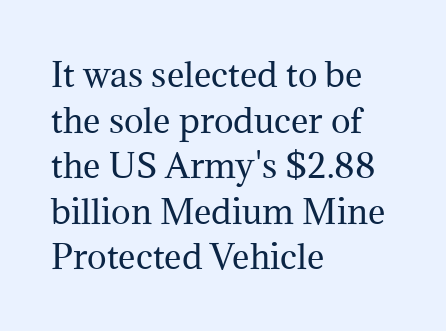
{"serif": "yes", "italic": "no", "bold": "no", "weight": "regular", "width": "normal", "stroke_contrast": "medium", "x_height": "medium", "monospaced": "no", "underline": "no", "align": "left", "line_spacing": "normal", "line_spacing_ratio": 1.38, "letter_spacing": "normal", "letter_spacing_em": 0.0, "glyph_px": 33}
